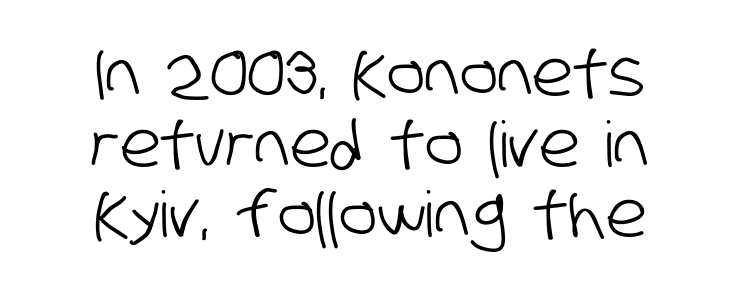
Compared with typical paragraphs, the rows here are closer together. You could call the tracking neutral — neither tight nor loose. Nothing sits at the stroke ends, so this counts as sans-serif. Is the block centered? Yes — each line is placed symmetrically about the middle.
